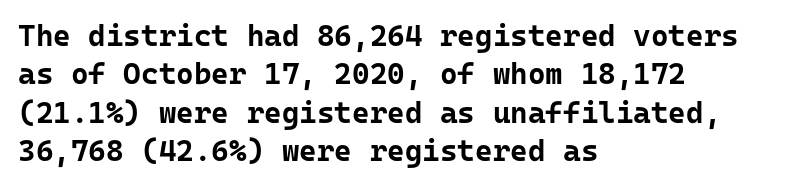
A full-strength bold gives these letters their thick strokes. Unmarked baselines from the first word to the last. The passage shown has conventional tracking throughout. Each new line begins a customary step beneath the previous one.
